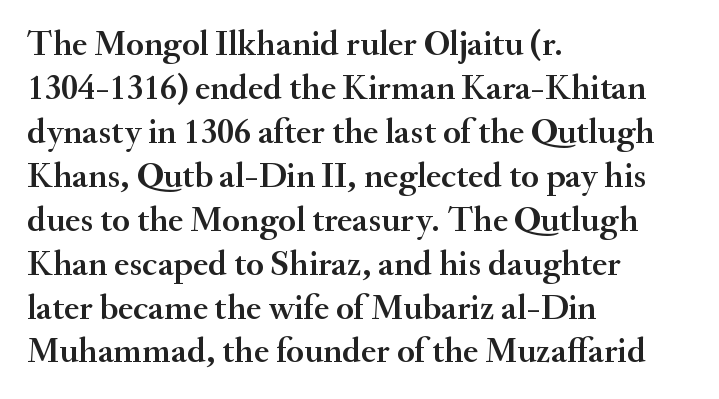
Q: Is the text italic (slanted)? A: No, it is upright.
Q: Is the typeface a serif or a sans-serif typeface? A: Serif.
Q: Is the text underlined? A: No.
Q: How is the paragraph aligned? A: Left-aligned.
Q: Is the spacing between letters normal or unusually wide? A: Normal.
Q: Width (condensed, normal, or wide)? A: Normal.
Q: Stroke contrast? A: Medium.
Q: x-height? A: Small.
Q: Monospaced? A: No.
